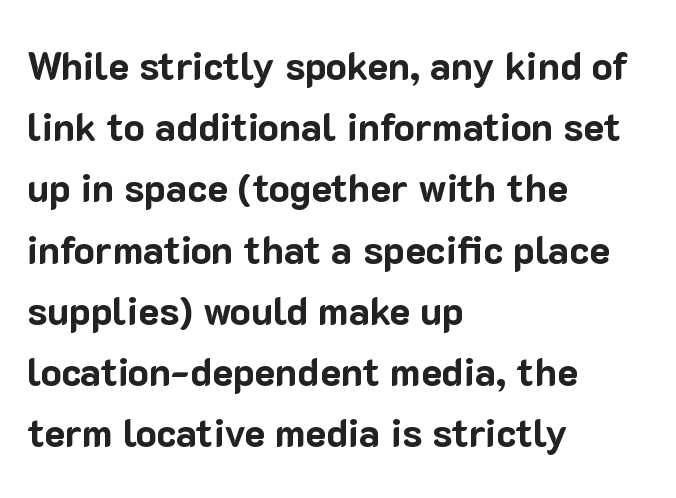
{"serif": "no", "italic": "no", "bold": "yes", "weight": "bold", "width": "normal", "stroke_contrast": "low", "x_height": "medium", "monospaced": "no", "underline": "no", "align": "left", "line_spacing": "normal", "line_spacing_ratio": 1.57, "letter_spacing": "normal", "letter_spacing_em": 0.0, "glyph_px": 39}
